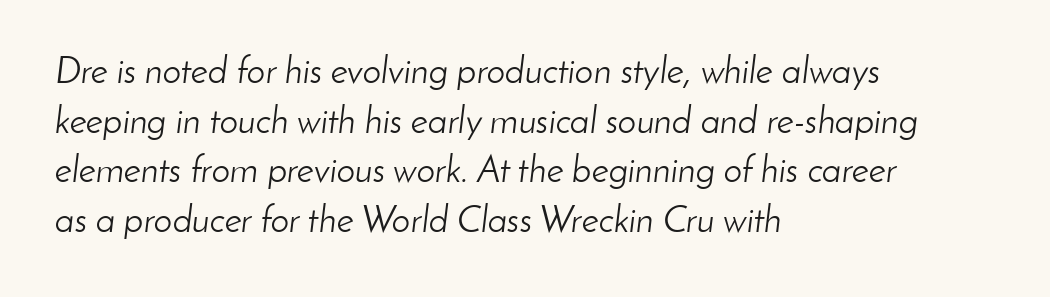
The image shows 37 px light type, italic (leaning right); set left-aligned, normal line spacing (1.34x), normal letter spacing, not underlined; low stroke contrast and a small x-height.
